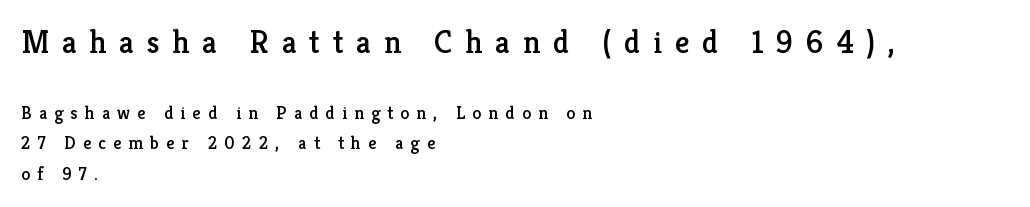
The image shows 32 px serif type, upright; set left-aligned, normal line spacing (1.69x), unusually wide letter spacing (+0.4 em), not underlined; the first (top) block is 1.78x larger; low stroke contrast and a medium x-height.
